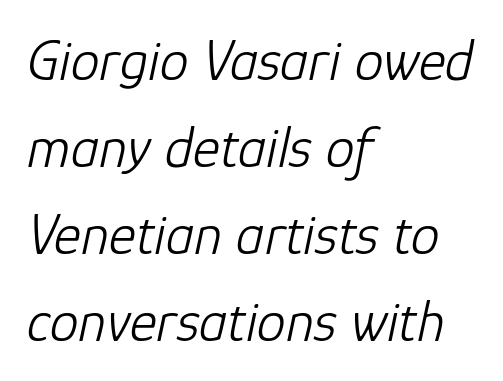
Does the copy run flush right? No — it runs flush left. This rendering leaves character spacing at its baseline value. The font's italic variant was chosen for this text. Is the type heavy? It reads as light-to-regular instead. The face used here is proportionally spaced, like ordinary book or web type.
